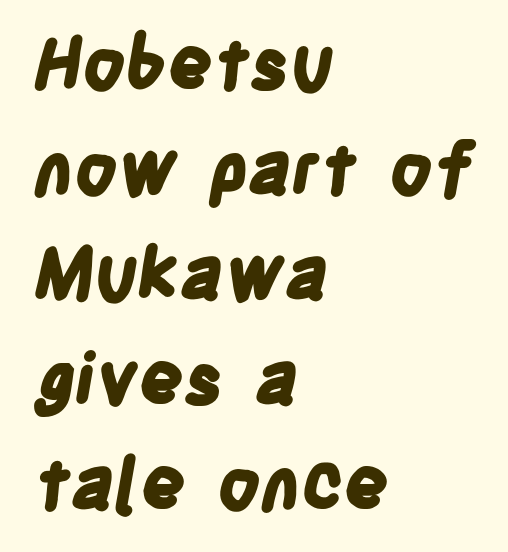
Q: Is the text bold? A: Yes.
Q: Is the typeface a serif or a sans-serif typeface? A: Sans-serif.
Q: Is the text underlined? A: No.
Q: How is the paragraph aligned? A: Left-aligned.
Q: Is the spacing between letters normal or unusually wide? A: Normal.
Q: Is the spacing between lines tight, normal or loose? A: Normal.
Q: Width (condensed, normal, or wide)? A: Condensed.
Q: Stroke contrast? A: Low.
Q: x-height? A: Large.
Q: Monospaced? A: No.
